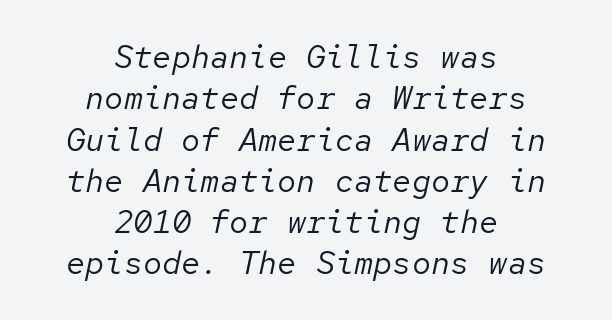
These glyphs show unthickened strokes, regular width or finer. Underlining? Definitely not there. Italic: yes, the glyphs are oblique. Here the designer chose a console-style face with uniform glyph widths. Reading down the block, each line starts at a different indent, mirrored at its end. Tracking value appears to be zero — textbook default spacing.
